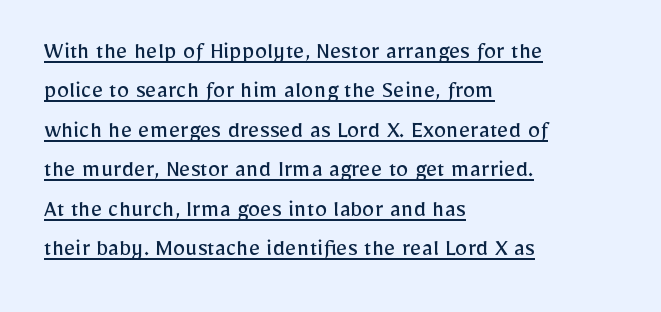
{"italic": "no", "bold": "no", "underline": "yes", "align": "left", "line_spacing": "normal", "line_spacing_ratio": 1.58, "letter_spacing": "normal", "letter_spacing_em": 0.0, "glyph_px": 25}
